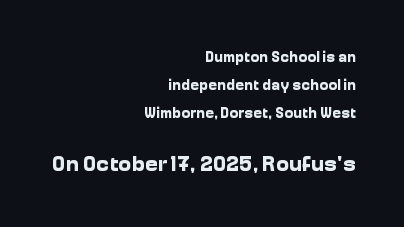
Q: Is the text bold? A: Yes.
Q: Is the text italic (slanted)? A: No, it is upright.
Q: Is the text underlined? A: No.
Q: How is the paragraph aligned? A: Right-aligned.
Q: Is the spacing between letters normal or unusually wide? A: Normal.
Q: Which block of text is set in a larger size, the first (top) or the second (bottom)? A: The second (bottom) one.
